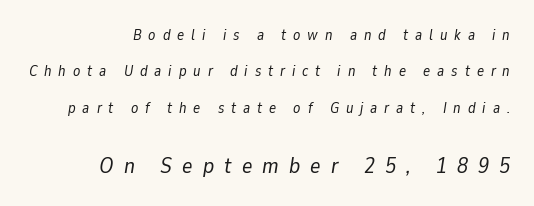
{"italic": "yes", "lean": "right", "slant_degrees": 9, "bold": "no", "underline": "no", "align": "right", "line_spacing": "loose", "line_spacing_ratio": 2.42, "letter_spacing": "wide", "letter_spacing_em": 0.46, "larger_block": "second", "size_ratio": 1.47, "glyph_px": 22}
